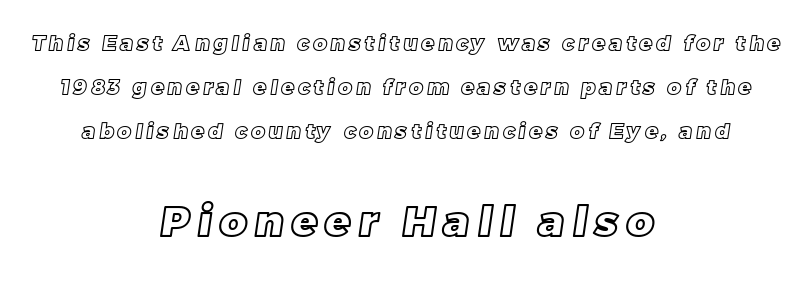
Looks like regular typesetting: each glyph gets only the width it needs. These lines stack symmetrically, like a column narrowing and widening about its center. Unmarked baselines from the first word to the last. The more generous point size was reserved for the lower chunk. This block would shrink considerably if given ordinary leading; it's expanded now.
